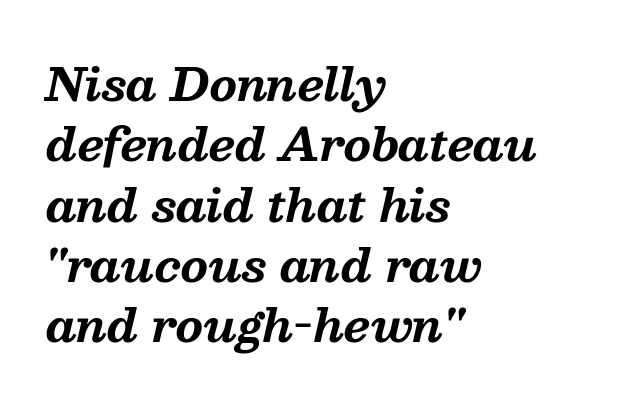
Q: Is the text bold? A: Yes.
Q: Is the text italic (slanted)? A: Yes, it leans right by about 13 degrees.
Q: Is the typeface a serif or a sans-serif typeface? A: Serif.
Q: Is the text underlined? A: No.
Q: How is the paragraph aligned? A: Left-aligned.
Q: Is the spacing between letters normal or unusually wide? A: Normal.
Q: Is the spacing between lines tight, normal or loose? A: Normal.
Q: Width (condensed, normal, or wide)? A: Normal.
Q: Stroke contrast? A: Medium.
Q: x-height? A: Medium.
Q: Monospaced? A: No.
